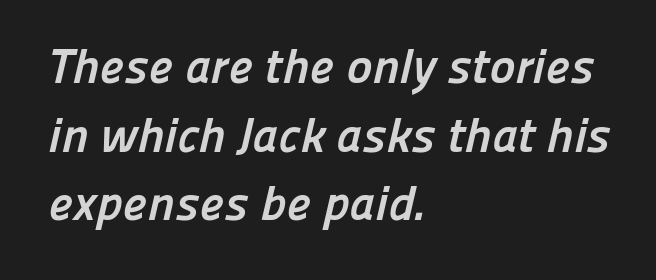
The image shows 49 px semibold sans-serif type; set left-aligned, normal line spacing (1.4x), normal letter spacing, not underlined; low stroke contrast and a medium x-height.
